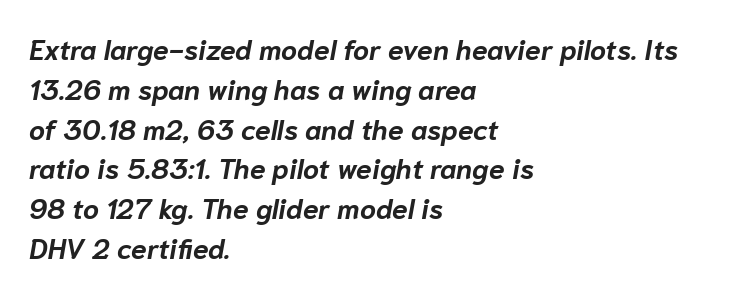
The typesetting leans heavy: a genuine bold. Characters follow at the spacing the type designer built in. Looks like regular typesetting: each glyph gets only the width it needs. The lettering tilts uniformly, giving the passage an italic look. Notice how descenders clear the ascenders below comfortably — that's standard leading. Clear beneath every line of the passage.
